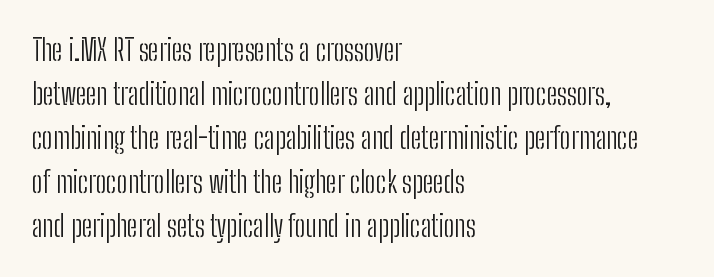
The image shows 29 px light, condensed sans-serif type, upright; set left-aligned, normal line spacing (1.52x), normal letter spacing, not underlined; low stroke contrast and a medium x-height.
